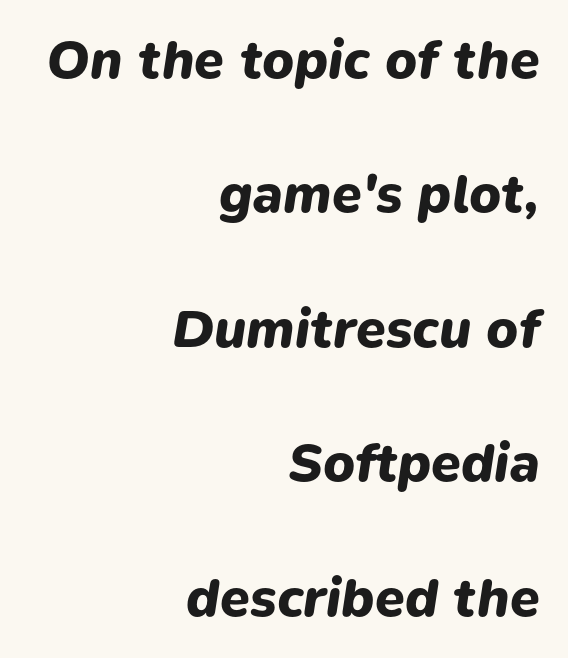
Heavy, bold letterforms. Caption: standard tracking, unaltered. This sample uses an oblique cut, with every glyph tilted off the vertical. Honestly, the rows look like they've been pulled way apart. The passage shown is typed in a proportional face where columns would drift.
